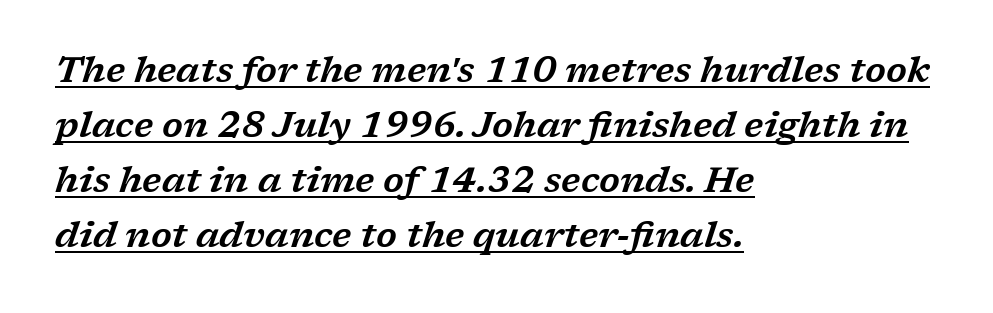
The rows are spaced the way most documents space them. Spacing verdict: proportional, widths tailored to each character. Does the lettering tilt? It does — this is italic. This rendering features underlined lettering.
